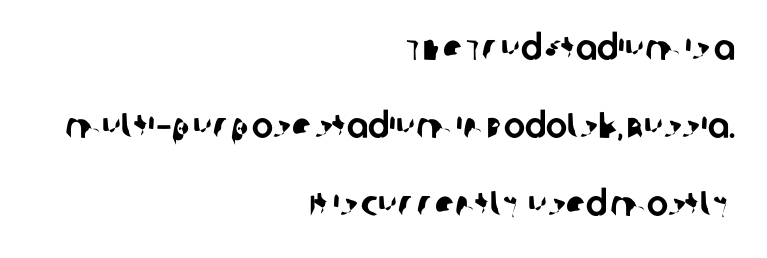
{"serif": "no", "width": "normal", "stroke_contrast": "low", "x_height": "large", "monospaced": "no", "underline": "no", "align": "right", "line_spacing": "loose", "line_spacing_ratio": 2.17, "letter_spacing": "normal", "letter_spacing_em": 0.0, "glyph_px": 36}
